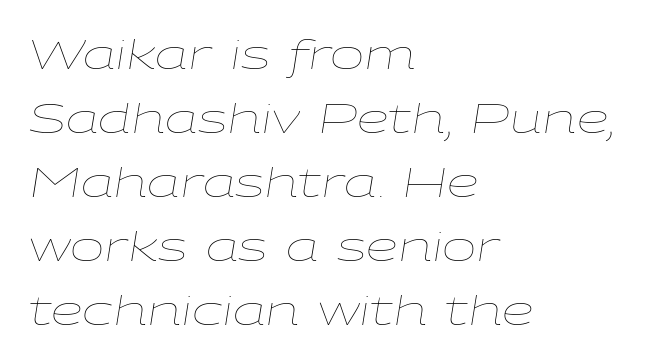
{"italic": "yes", "lean": "right", "slant_degrees": 9, "bold": "no", "weight": "thin", "width": "wide", "stroke_contrast": "low", "x_height": "medium", "monospaced": "no", "underline": "no", "align": "left", "line_spacing": "normal", "line_spacing_ratio": 1.56, "letter_spacing": "normal", "letter_spacing_em": 0.0, "glyph_px": 41}
